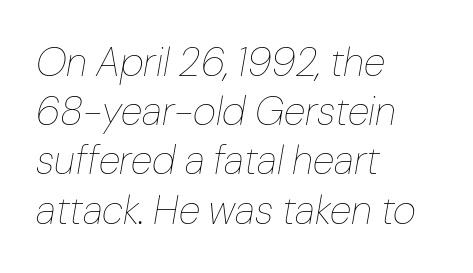
The image shows 40 px thin type, italic (leaning right); set left-aligned, line spacing 1.23x, normal letter spacing, not underlined; low stroke contrast and a medium x-height.
